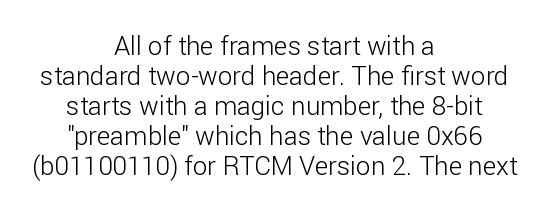
The image shows 26 px text type, upright; set centered, tight line spacing (1.15x), normal letter spacing, not underlined.
